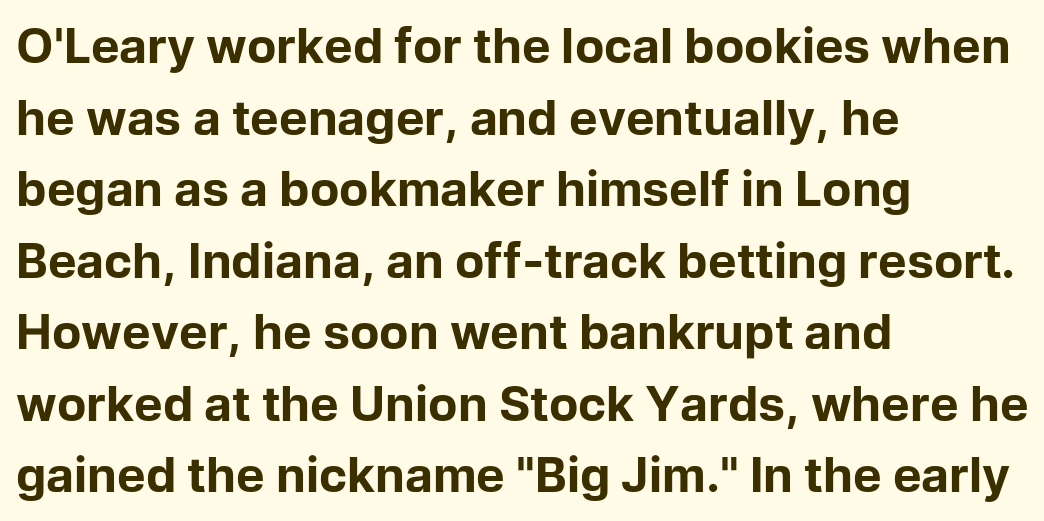
Q: Is the text bold? A: Yes.
Q: Is the text italic (slanted)? A: No, it is upright.
Q: Is the typeface a serif or a sans-serif typeface? A: Sans-serif.
Q: Is the text underlined? A: No.
Q: How is the paragraph aligned? A: Left-aligned.
Q: Is the spacing between letters normal or unusually wide? A: Normal.
Q: Is the spacing between lines tight, normal or loose? A: Normal.
Q: Width (condensed, normal, or wide)? A: Normal.
Q: Stroke contrast? A: Low.
Q: x-height? A: Medium.
Q: Monospaced? A: No.
